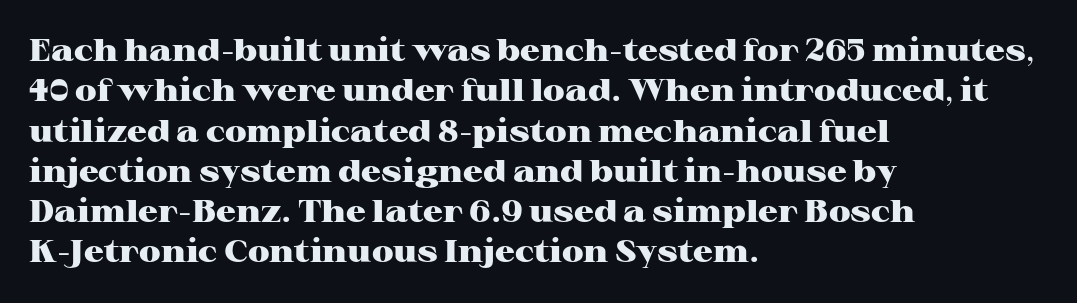
The image shows 31 px heavy, wide serif type, upright; set left-aligned, normal line spacing (1.3x), normal letter spacing, not underlined; high stroke contrast and a medium x-height.
